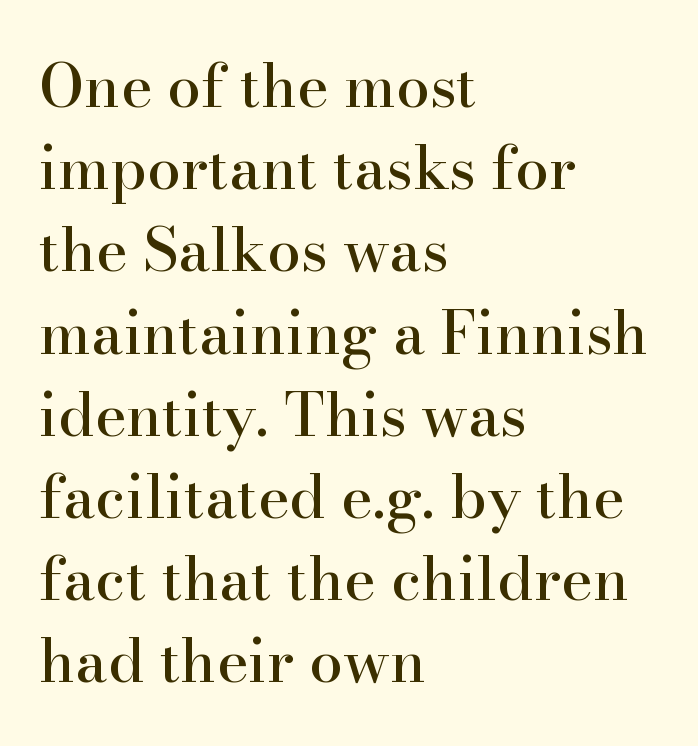
Q: Is the text italic (slanted)? A: No, it is upright.
Q: Is the typeface a serif or a sans-serif typeface? A: Serif.
Q: Is the text underlined? A: No.
Q: How is the paragraph aligned? A: Left-aligned.
Q: Is the spacing between letters normal or unusually wide? A: Normal.
Q: Is the spacing between lines tight, normal or loose? A: Normal.
Q: Width (condensed, normal, or wide)? A: Normal.
Q: Stroke contrast? A: High.
Q: x-height? A: Small.
Q: Monospaced? A: No.
